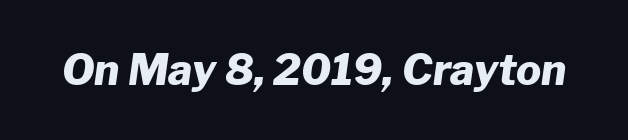
{"italic": "yes", "lean": "right", "slant_degrees": 8, "bold": "yes", "weight": "heavy", "width": "normal", "stroke_contrast": "low", "x_height": "medium", "monospaced": "no", "underline": "no", "letter_spacing": "normal", "letter_spacing_em": 0.0, "glyph_px": 42}
